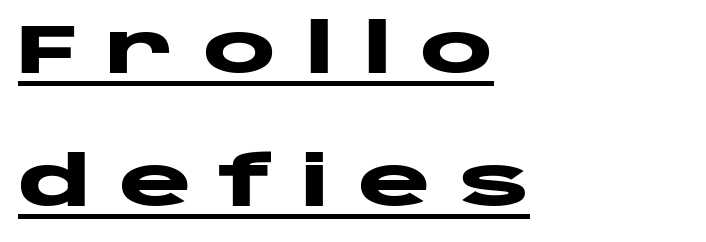
Decoration check: the copy is underlined. Italic? Not at all — the glyphs are vertical. To sum up the face: it is a sans, with no serifs. What's the leading like? Stretched, with rows far apart.
